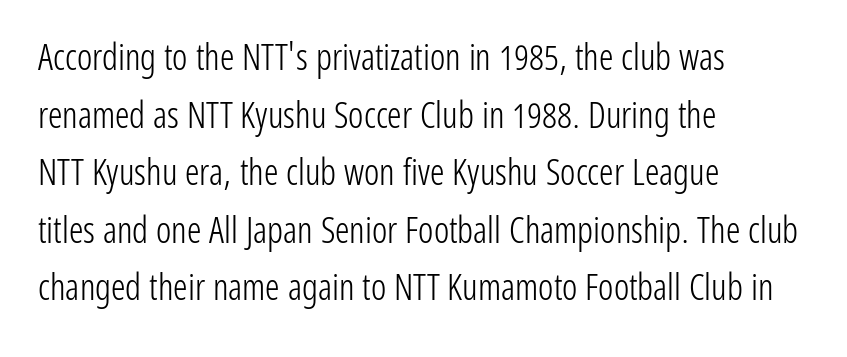
Q: Is the text bold? A: No.
Q: Is the text italic (slanted)? A: No, it is upright.
Q: Is the typeface a serif or a sans-serif typeface? A: Sans-serif.
Q: Is the text underlined? A: No.
Q: How is the paragraph aligned? A: Left-aligned.
Q: Is the spacing between letters normal or unusually wide? A: Normal.
Q: Is the spacing between lines tight, normal or loose? A: Normal.
Q: Width (condensed, normal, or wide)? A: Condensed.
Q: Stroke contrast? A: Low.
Q: x-height? A: Medium.
Q: Monospaced? A: No.
